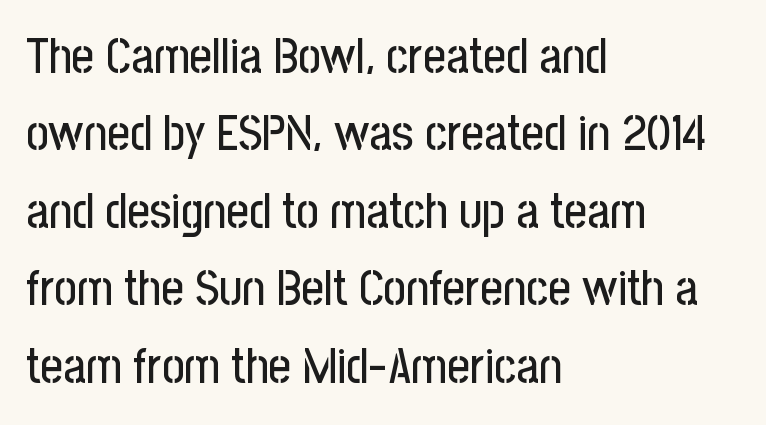
The image shows 49 px condensed sans-serif type, upright; set left-aligned, normal line spacing (1.58x), normal letter spacing, not underlined; low stroke contrast and a medium x-height.
